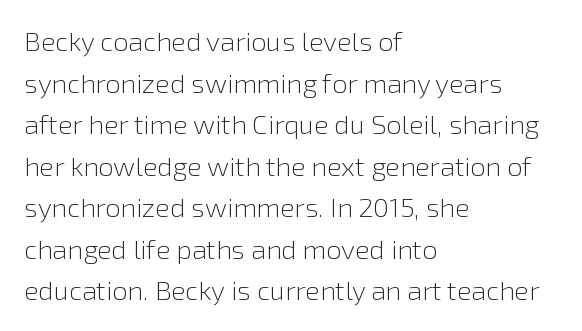
This sample uses an upright cut, with every glyph sitting square on the baseline. Lines of text with bare space underneath. The setting favours the left margin, as ordinary paragraphs usually do. Leading: standard. The typesetting does not lean heavy: it is not bold. You could call the tracking neutral — neither tight nor loose.
